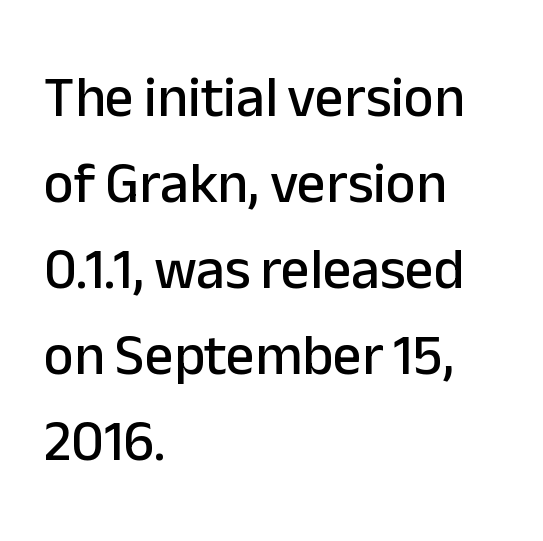
Any mark beneath the type? The region is blank. This sample uses plain, unmodified letter spacing. These lines are rendered in a variable-pitch font. Do the letters lean? They stand straight. The type family on display is of the sans-serif kind.
